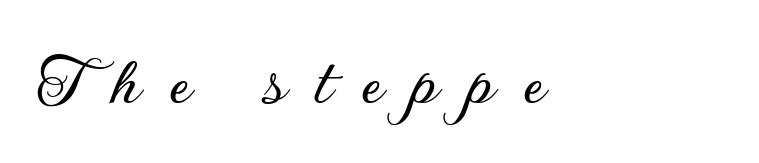
The image shows 73 px sans-serif type; set left-aligned, unusually wide letter spacing (+0.39 em), not underlined; low stroke contrast and a small x-height.
